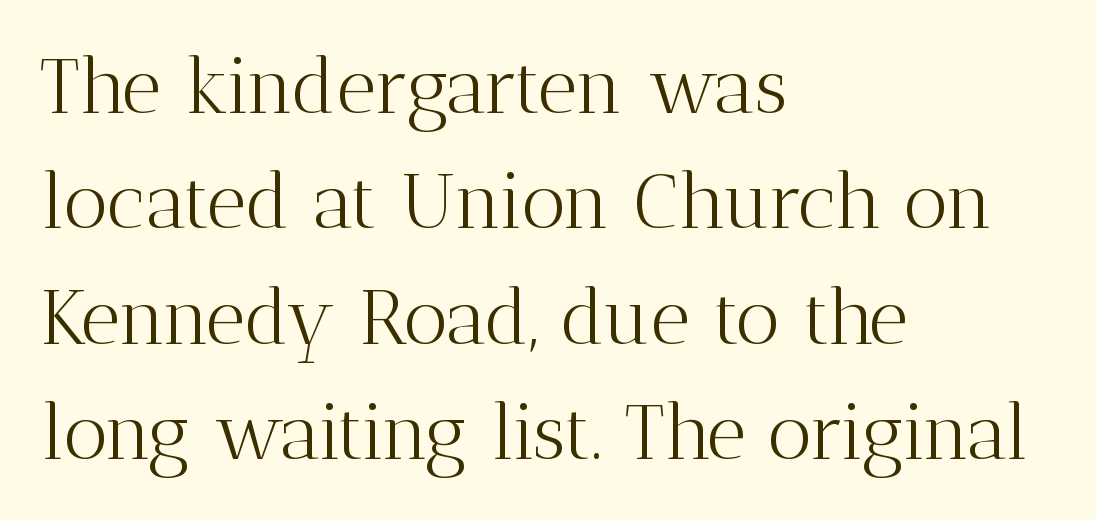
{"serif": "yes", "italic": "no", "bold": "no", "weight": "light", "width": "normal", "stroke_contrast": "medium", "x_height": "medium", "monospaced": "no", "underline": "no", "align": "left", "line_spacing": "normal", "line_spacing_ratio": 1.5, "letter_spacing": "normal", "letter_spacing_em": 0.0, "glyph_px": 77}
